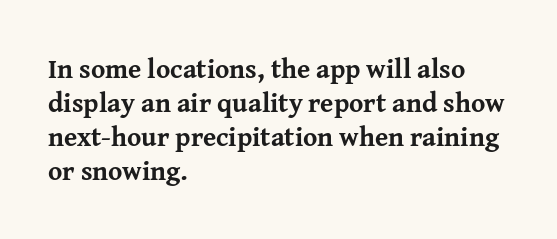
Q: Is the text bold? A: Yes.
Q: Is the text italic (slanted)? A: No, it is upright.
Q: Is the text underlined? A: No.
Q: How is the paragraph aligned? A: Left-aligned.
Q: Is the spacing between letters normal or unusually wide? A: Normal.
Q: Is the spacing between lines tight, normal or loose? A: Normal.
